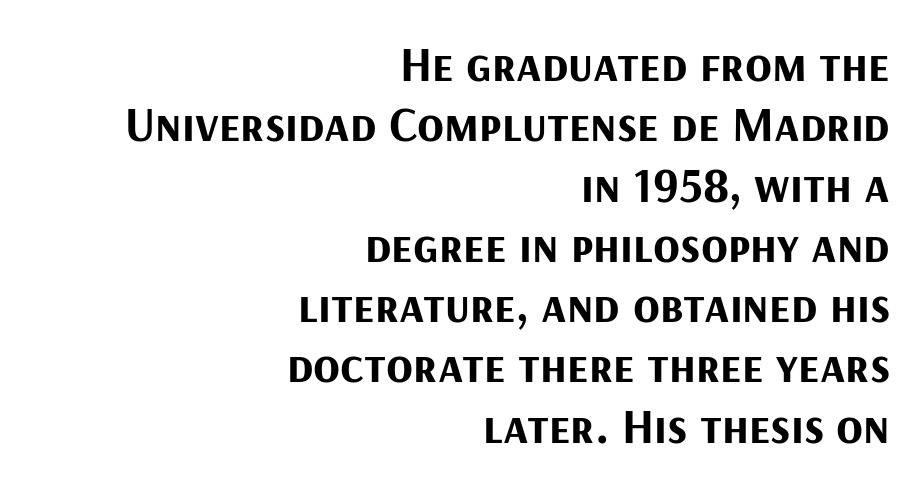
The image shows 49 px bold sans-serif type, upright; set right-aligned, line spacing 1.23x, normal letter spacing, not underlined; medium stroke contrast and a medium x-height.
